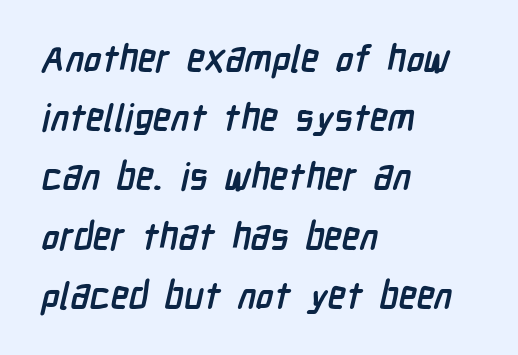
The image shows 37 px semibold, condensed sans-serif type; set left-aligned, normal line spacing (1.6x), normal letter spacing, not underlined; low stroke contrast and a medium x-height.
